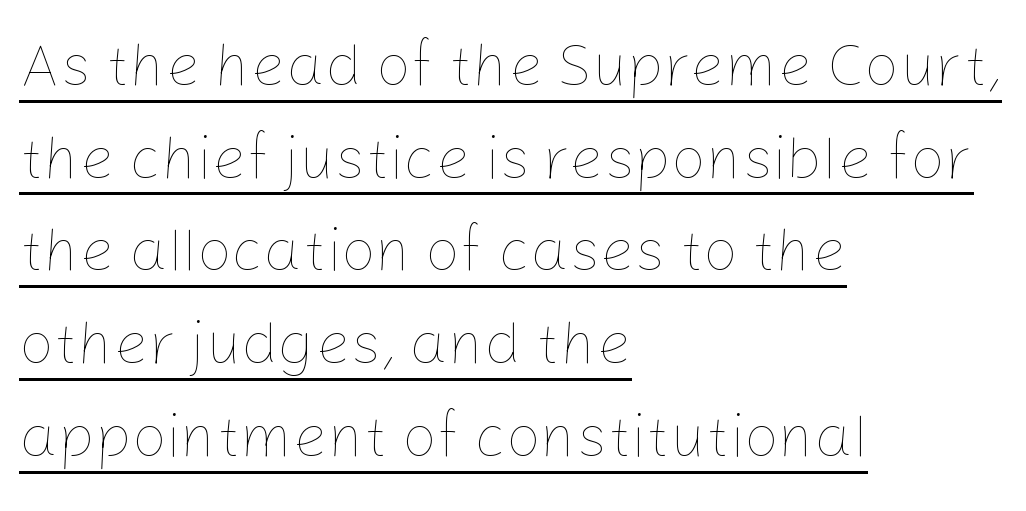
The image shows 61 px thin type, upright; set left-aligned, normal line spacing (1.52x), normal letter spacing, underlined; low stroke contrast and a medium x-height.
